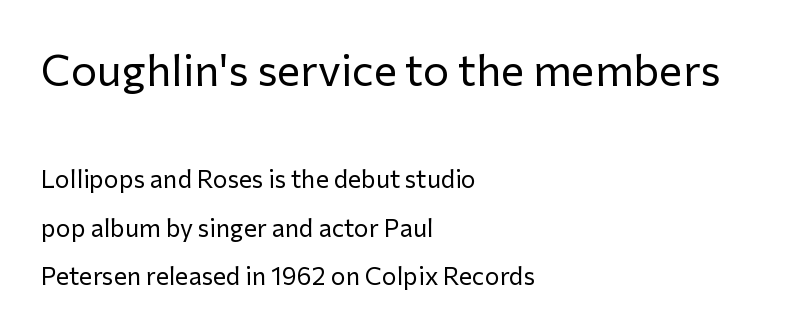
Notice how the passage keeps a crisp vertical edge on the left only. The letterforms sit shoulder to shoulder at normal distance. Think of a printed novel: that variable character pitch is what you see here. Is the type heavy? It reads as light-to-regular instead. The type sits square on the baseline with zero lean.
